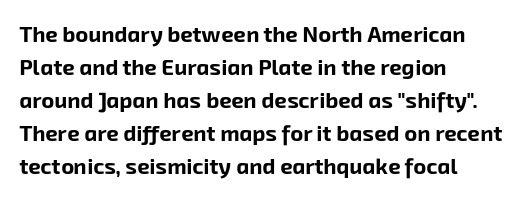
{"bold": "yes", "underline": "no", "align": "left", "line_spacing": "normal", "line_spacing_ratio": 1.5, "letter_spacing": "normal", "letter_spacing_em": 0.0, "glyph_px": 22}
